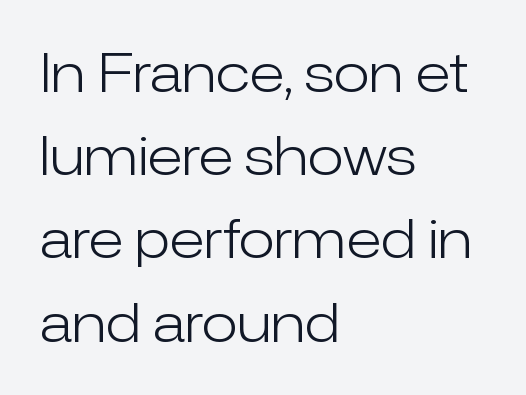
The face looks like a standard text weight, possibly lighter. Inter-character spacing is left at the font's built-in metrics. Is this a fixed-width face? No — the glyphs have proportional, varying widths. Horizontally, the lines are justified to the leading edge only. Upright lettering throughout. The characters display no serif detailing; their extremities are plain.
